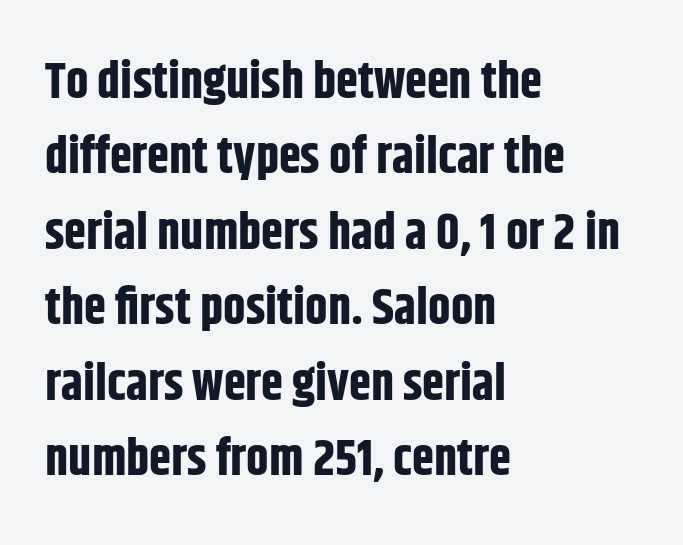
The image shows 50 px bold, condensed sans-serif type, upright; set left-aligned, normal line spacing (1.51x), normal letter spacing, not underlined; low stroke contrast and a large x-height.
